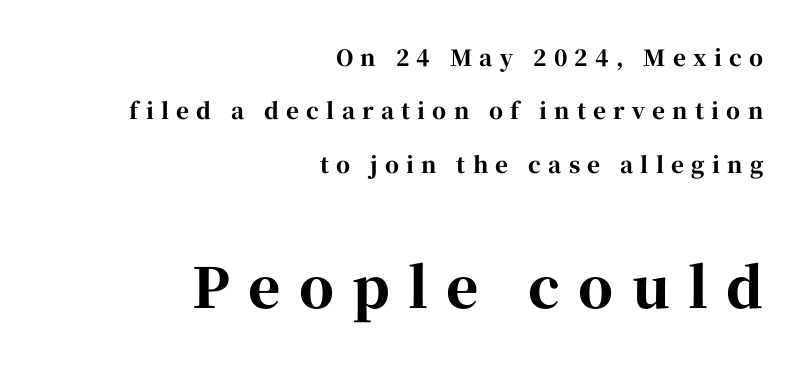
{"serif": "yes", "italic": "no", "bold": "yes", "weight": "bold", "width": "normal", "stroke_contrast": "high", "x_height": "medium", "monospaced": "no", "underline": "no", "align": "right", "line_spacing": "loose", "line_spacing_ratio": 2.43, "letter_spacing": "wide", "letter_spacing_em": 0.33, "larger_block": "second", "size_ratio": 2.5, "glyph_px": 55}
